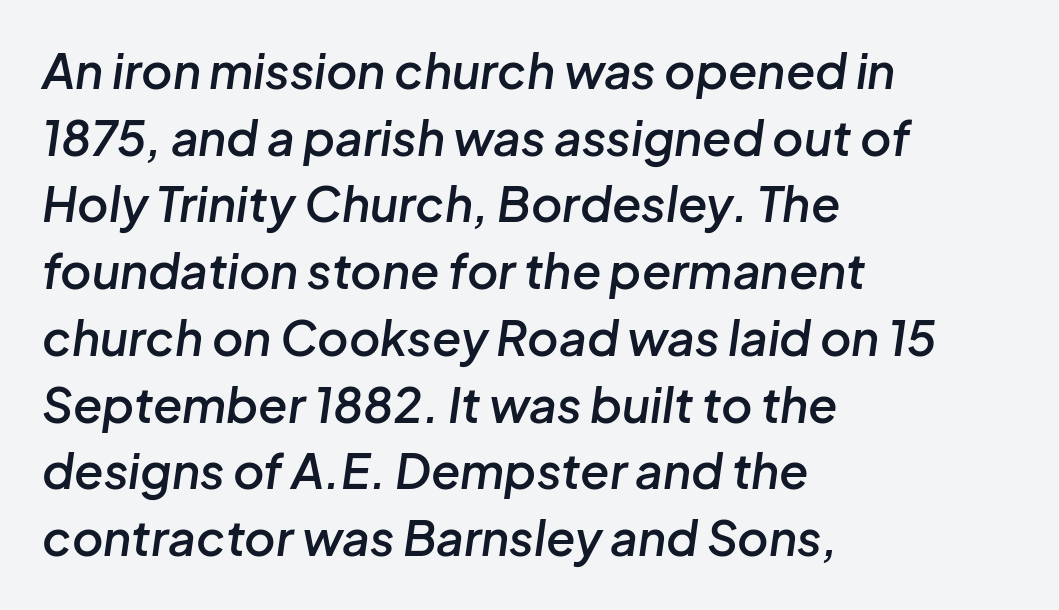
{"italic": "yes", "lean": "right", "slant_degrees": 8, "bold": "semi", "weight": "semibold", "width": "normal", "stroke_contrast": "low", "x_height": "medium", "monospaced": "no", "underline": "no", "align": "left", "line_spacing": "normal", "line_spacing_ratio": 1.39, "letter_spacing": "normal", "letter_spacing_em": 0.0, "glyph_px": 48}
